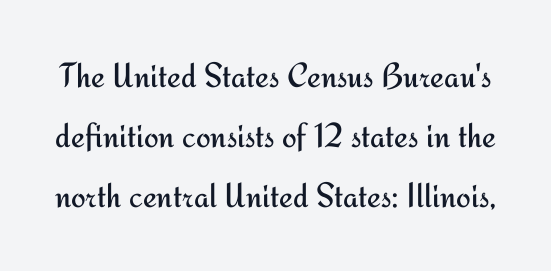
The letterforms sit at book weight or below. Each letter keeps its own natural width here, so spacing adapts to shape. The axis of the letterforms is exactly vertical. You could call the tracking neutral — neither tight nor loose. Quick note: underline off. Unlike a traditional serif, this face leaves its strokes unadorned.
